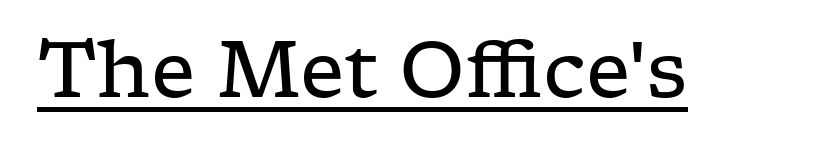
Do the characters align in a grid? No, the font is proportional. The type sits square on the baseline with zero lean. A typographer would call this underscored text. The letterforms sit shoulder to shoulder at normal distance. Bold? No — there's no thickening of the strokes. Classification — serif.
